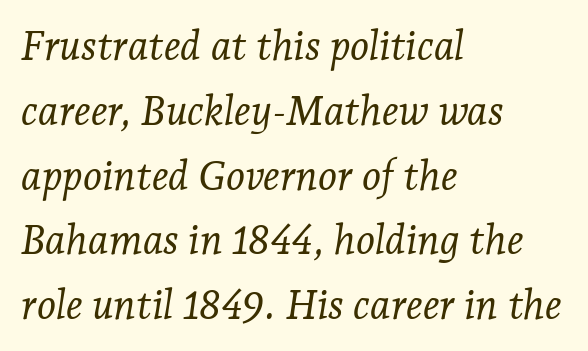
Descenders hang freely into open space. The rendering anchors every line to the left-hand side. Evenly set lines give the paragraph a standard silhouette. You could not count columns in this text — the font is proportionally spaced. This is not heavy type; no bold has been used.
